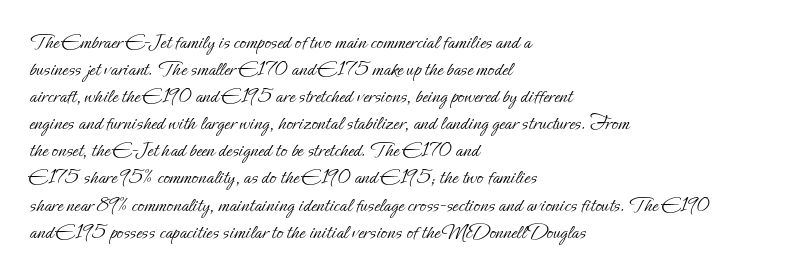
{"bold": "no", "underline": "no", "align": "left", "line_spacing": "normal", "line_spacing_ratio": 1.29, "letter_spacing": "normal", "letter_spacing_em": 0.0, "glyph_px": 21}
